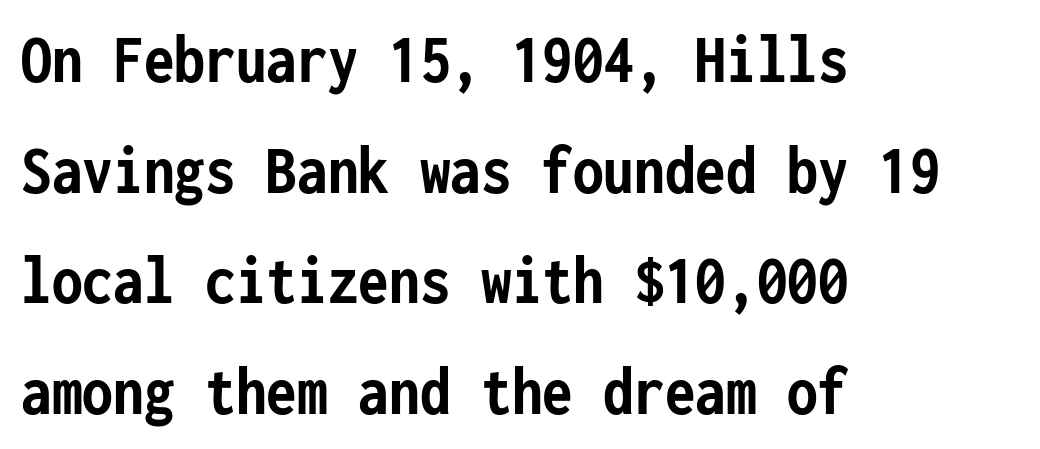
{"serif": "no", "italic": "no", "bold": "yes", "weight": "semibold", "width": "condensed", "stroke_contrast": "low", "x_height": "medium", "monospaced": "yes", "underline": "no", "align": "left", "line_spacing": "normal", "line_spacing_ratio": 1.58, "letter_spacing": "normal", "letter_spacing_em": 0.0, "glyph_px": 70}
